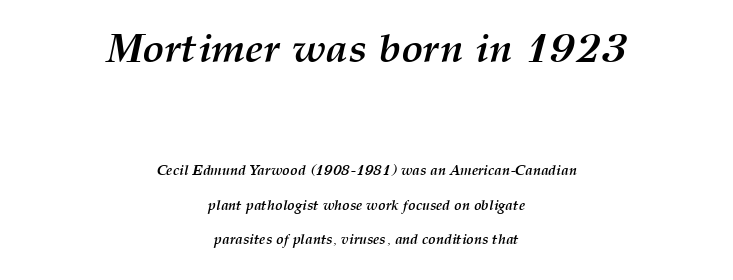
{"italic": "yes", "lean": "right", "slant_degrees": 12, "bold": "yes", "weight": "semibold", "width": "normal", "stroke_contrast": "medium", "x_height": "medium", "monospaced": "no", "underline": "no", "align": "center", "line_spacing": "loose", "line_spacing_ratio": 2.45, "letter_spacing": "normal", "letter_spacing_em": 0.0, "larger_block": "first", "size_ratio": 2.93, "glyph_px": 41}
